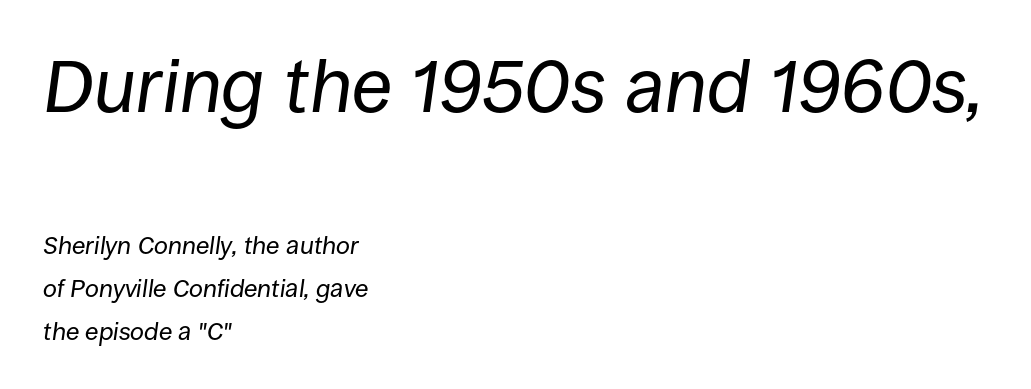
If you drew a line through each stem, it would be angled. Think standard paragraph weight, or any step lighter than that. This sample has the flowing, uneven cadence of proportional lettering. A classic flush-left, rag-right setting is used for this passage.
